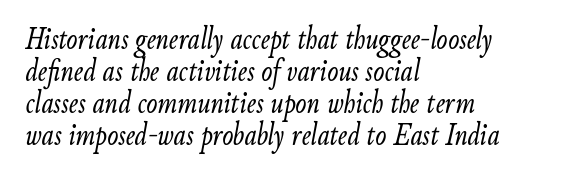
In CSS terms this would be text-align: left. Very little white space separates one row of letters from the next. Summary of weight: not heavy and not bold. How are the letters spaced? Ordinarily, with no added tracking. Does the lettering tilt? It does — this is italic. Underline: absent.
